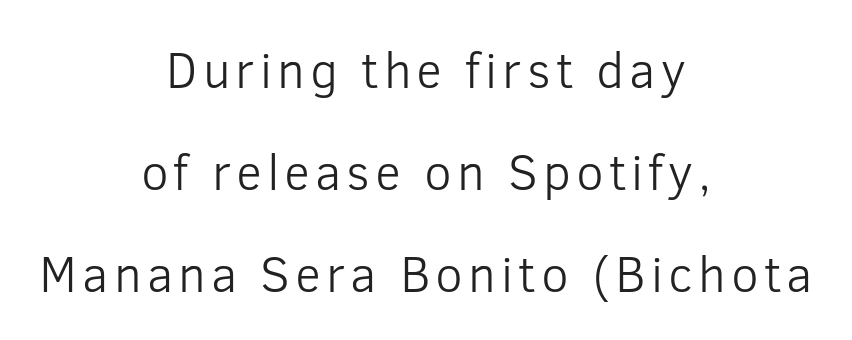
The image shows 50 px light sans-serif type, upright; set centered, loose line spacing (2.04x), not underlined; low stroke contrast and a medium x-height.
